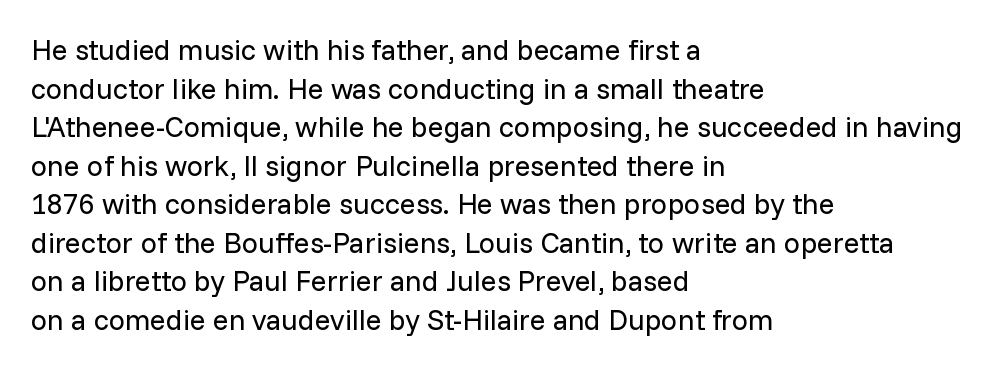
Q: Is the text bold? A: No.
Q: Is the text italic (slanted)? A: No, it is upright.
Q: Is the typeface a serif or a sans-serif typeface? A: Sans-serif.
Q: Is the text underlined? A: No.
Q: How is the paragraph aligned? A: Left-aligned.
Q: Is the spacing between letters normal or unusually wide? A: Normal.
Q: Is the spacing between lines tight, normal or loose? A: Normal.
Q: Width (condensed, normal, or wide)? A: Normal.
Q: Stroke contrast? A: Low.
Q: x-height? A: Medium.
Q: Monospaced? A: No.
